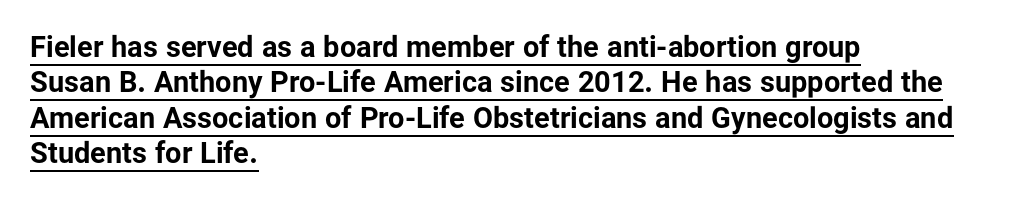
{"serif": "no", "italic": "no", "bold": "yes", "weight": "bold", "width": "normal", "stroke_contrast": "low", "x_height": "medium", "monospaced": "no", "underline": "yes", "align": "left", "line_spacing_ratio": 1.22, "letter_spacing": "normal", "letter_spacing_em": 0.0, "glyph_px": 29}
